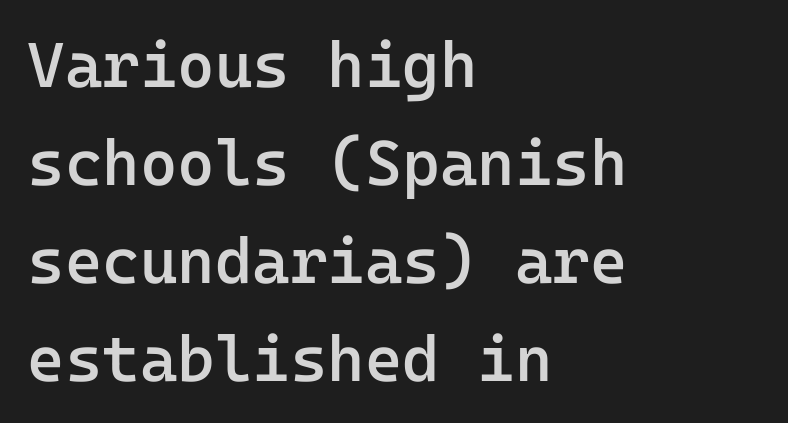
{"serif": "no", "italic": "no", "bold": "semi", "weight": "semibold", "width": "normal", "stroke_contrast": "low", "x_height": "medium", "monospaced": "yes", "underline": "no", "align": "left", "line_spacing": "normal", "line_spacing_ratio": 1.53, "letter_spacing": "normal", "letter_spacing_em": 0.0, "glyph_px": 64}
